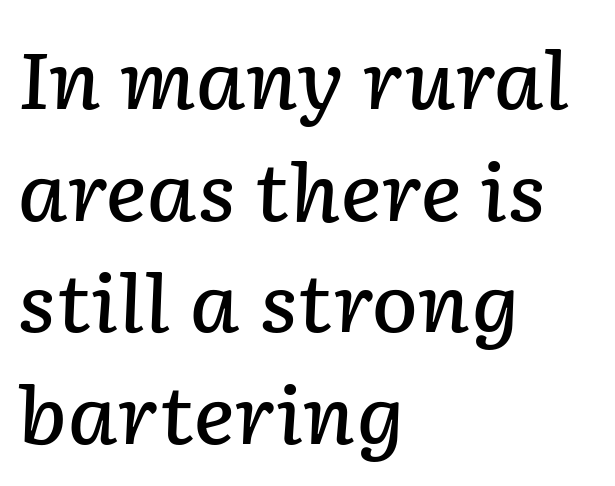
{"italic": "yes", "lean": "right", "slant_degrees": 2, "bold": "semi", "weight": "semibold", "width": "normal", "stroke_contrast": "low", "x_height": "medium", "monospaced": "no", "underline": "no", "align": "left", "line_spacing": "normal", "line_spacing_ratio": 1.43, "letter_spacing": "normal", "letter_spacing_em": 0.0, "glyph_px": 78}
